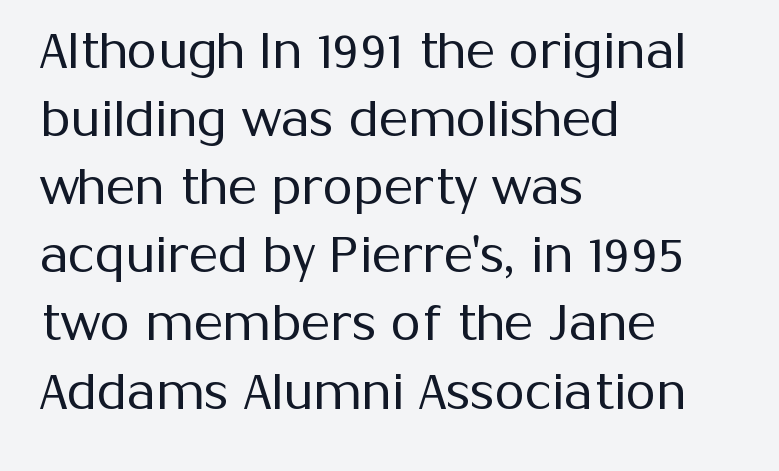
{"serif": "no", "italic": "no", "bold": "no", "weight": "regular", "width": "normal", "stroke_contrast": "medium", "x_height": "medium", "monospaced": "no", "underline": "no", "align": "left", "line_spacing": "normal", "line_spacing_ratio": 1.39, "letter_spacing": "normal", "letter_spacing_em": 0.0, "glyph_px": 49}
